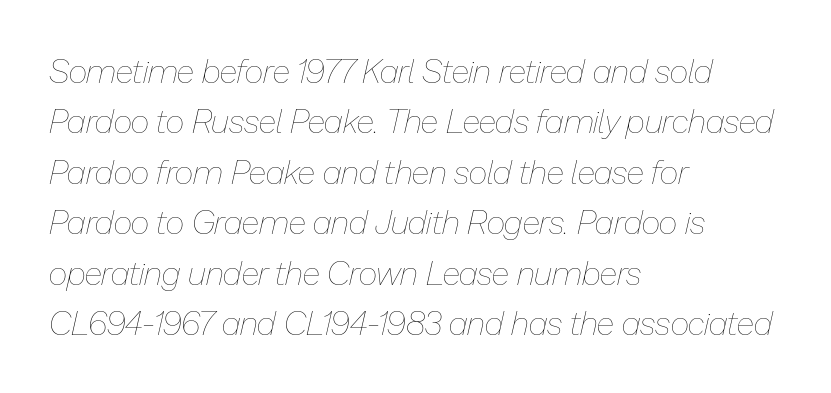
The image shows 33 px thin type, italic (leaning right); set left-aligned, normal line spacing (1.53x), normal letter spacing, not underlined; low stroke contrast and a medium x-height.
